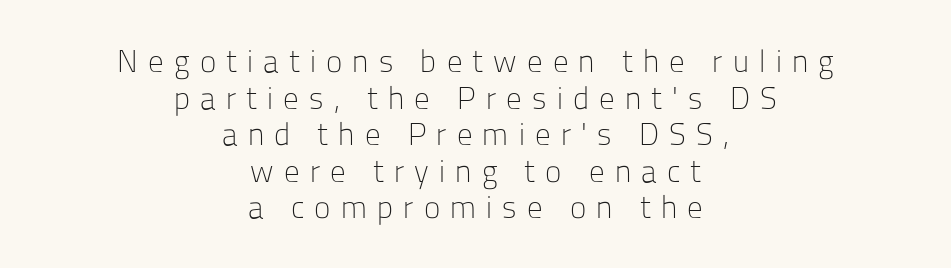
Classification — sans serif. A typesetter would call this proportional, since set widths differ per character. There is plenty of visible air inserted between adjacent glyphs. The baseline area is clear.
